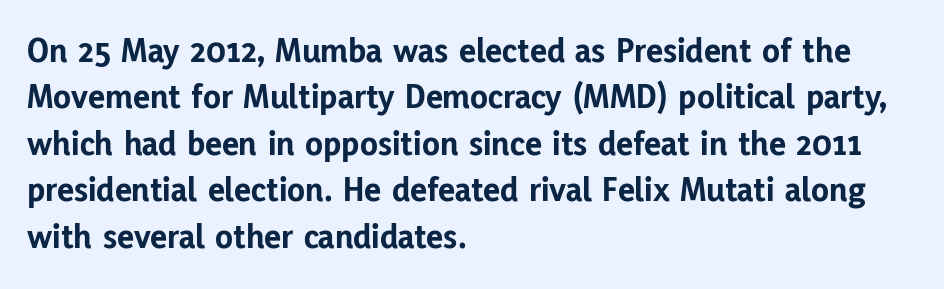
{"serif": "no", "italic": "no", "bold": "yes", "weight": "bold", "width": "normal", "stroke_contrast": "low", "x_height": "medium", "monospaced": "no", "underline": "no", "align": "left", "line_spacing": "normal", "line_spacing_ratio": 1.29, "letter_spacing": "normal", "letter_spacing_em": 0.0, "glyph_px": 36}
